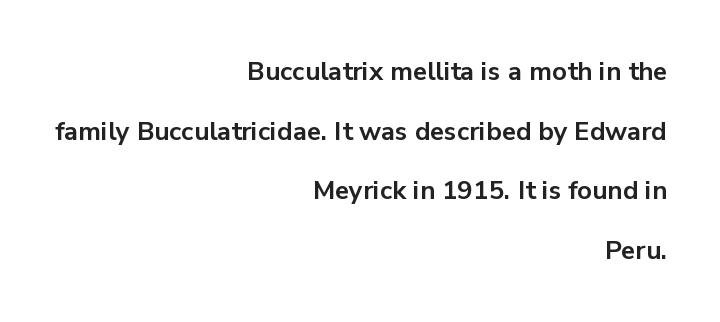
The image shows 26 px bold type, upright; set right-aligned, loose line spacing (2.29x), normal letter spacing, not underlined.
